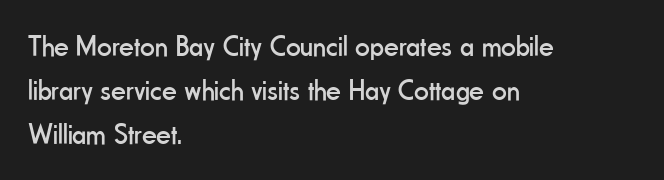
Q: Is the text bold? A: No.
Q: Is the text italic (slanted)? A: No, it is upright.
Q: Is the typeface a serif or a sans-serif typeface? A: Sans-serif.
Q: Is the text underlined? A: No.
Q: How is the paragraph aligned? A: Left-aligned.
Q: Is the spacing between letters normal or unusually wide? A: Normal.
Q: Is the spacing between lines tight, normal or loose? A: Normal.
Q: Width (condensed, normal, or wide)? A: Condensed.
Q: Stroke contrast? A: Low.
Q: x-height? A: Small.
Q: Monospaced? A: No.
